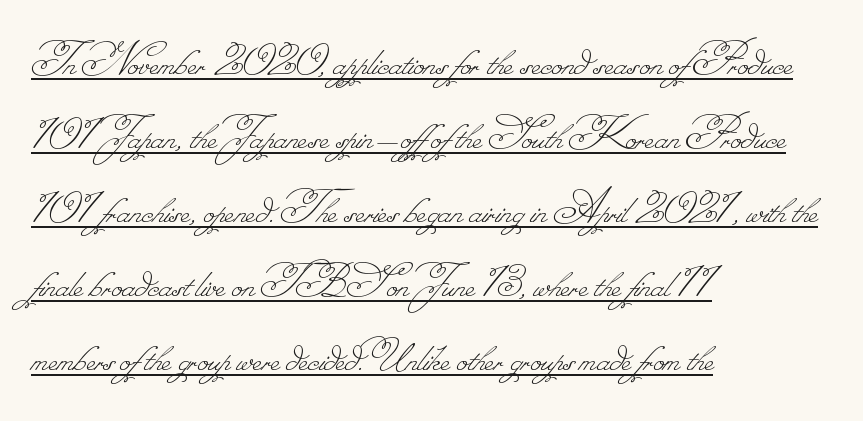
Q: Is the text bold? A: No.
Q: Is the text underlined? A: Yes.
Q: How is the paragraph aligned? A: Left-aligned.
Q: Is the spacing between letters normal or unusually wide? A: Normal.
Q: Is the spacing between lines tight, normal or loose? A: Normal.
Q: Width (condensed, normal, or wide)? A: Normal.
Q: Stroke contrast? A: Low.
Q: Monospaced? A: No.
